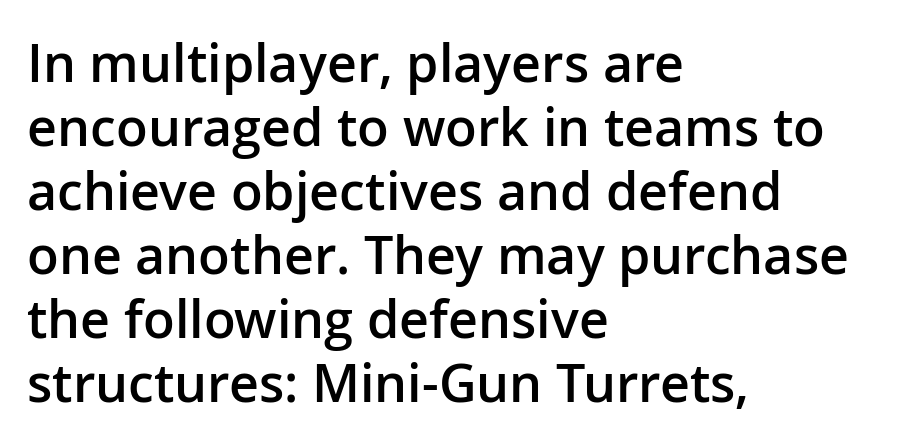
Q: Is the text bold? A: Semi-bold.
Q: Is the text italic (slanted)? A: No, it is upright.
Q: Is the typeface a serif or a sans-serif typeface? A: Sans-serif.
Q: Is the text underlined? A: No.
Q: How is the paragraph aligned? A: Left-aligned.
Q: Is the spacing between letters normal or unusually wide? A: Normal.
Q: Width (condensed, normal, or wide)? A: Normal.
Q: Stroke contrast? A: Low.
Q: x-height? A: Medium.
Q: Monospaced? A: No.
